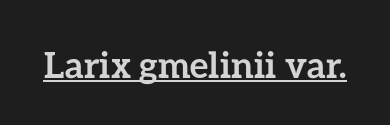
Q: Is the text bold? A: Yes.
Q: Is the text italic (slanted)? A: No, it is upright.
Q: Is the text underlined? A: Yes.
Q: Is the spacing between letters normal or unusually wide? A: Normal.
Q: Width (condensed, normal, or wide)? A: Normal.
Q: Stroke contrast? A: Low.
Q: x-height? A: Medium.
Q: Monospaced? A: No.
